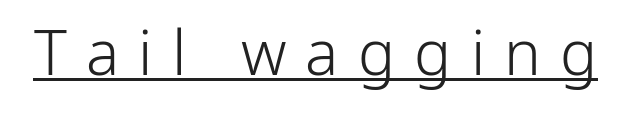
The image shows 62 px light sans-serif type, upright; set unusually wide letter spacing (+0.31 em), underlined; low stroke contrast and a medium x-height.
